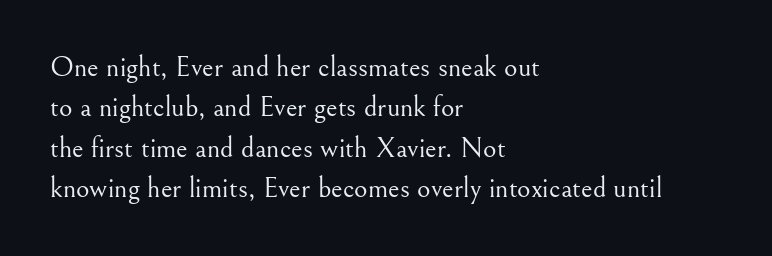
The image shows 29 px light serif type, upright; set left-aligned, normal line spacing (1.39x), normal letter spacing, not underlined; medium stroke contrast and a small x-height.
